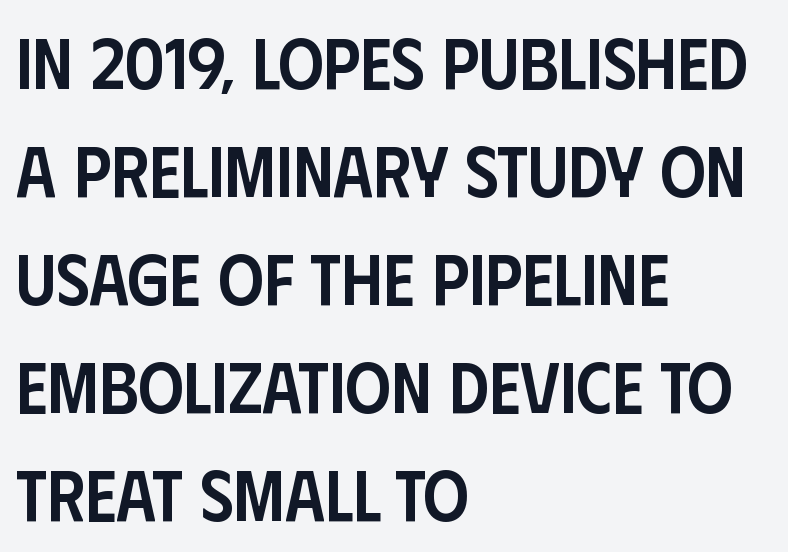
The face used here is proportionally spaced, like ordinary book or web type. The letters carry no serifs — their stems end cleanly without finishing strokes. Just letters on the line, the space beneath them empty. The letterforms sit shoulder to shoulder at normal distance.
